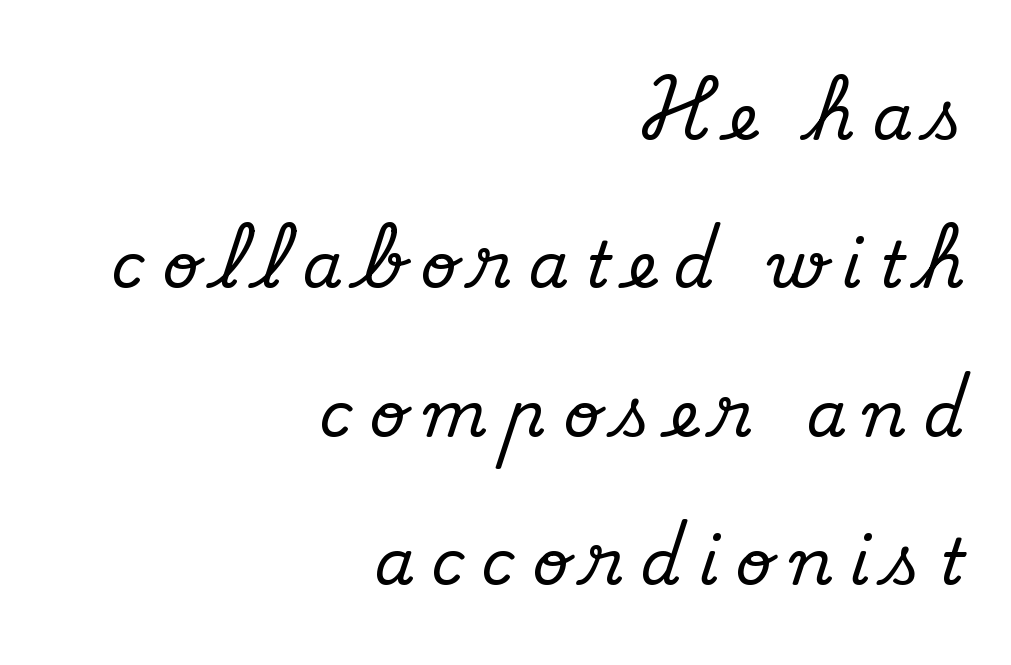
Q: Is the text italic (slanted)? A: Yes.
Q: Is the typeface a serif or a sans-serif typeface? A: Serif.
Q: Is the text underlined? A: No.
Q: How is the paragraph aligned? A: Right-aligned.
Q: Is the spacing between letters normal or unusually wide? A: Unusually wide.
Q: Is the spacing between lines tight, normal or loose? A: Loose.
Q: Width (condensed, normal, or wide)? A: Normal.
Q: Stroke contrast? A: Medium.
Q: x-height? A: Small.
Q: Monospaced? A: No.
